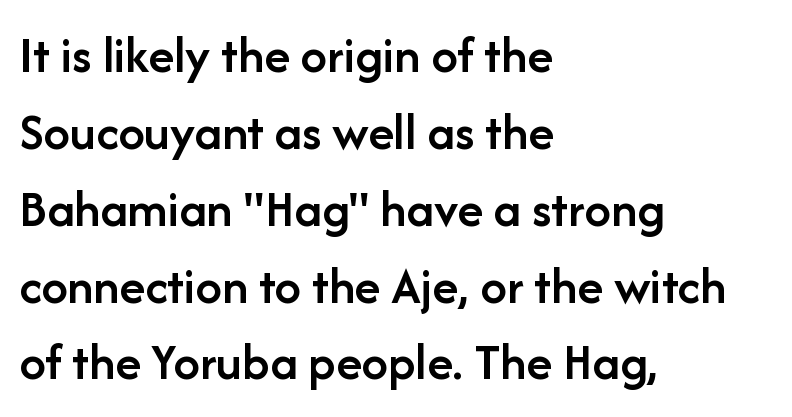
The image shows 53 px semibold sans-serif type, upright; set left-aligned, normal line spacing (1.45x), normal letter spacing, not underlined; low stroke contrast and a medium x-height.
